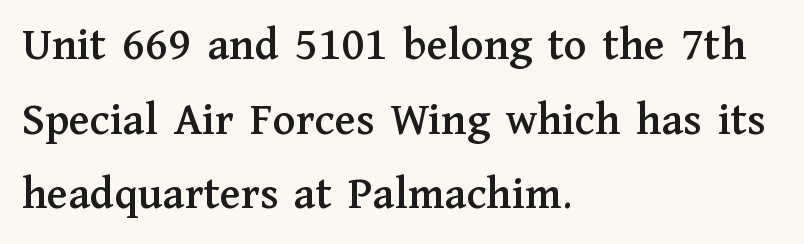
{"serif": "yes", "italic": "no", "width": "normal", "stroke_contrast": "medium", "x_height": "medium", "monospaced": "no", "underline": "no", "align": "left", "line_spacing": "normal", "line_spacing_ratio": 1.59, "letter_spacing": "normal", "letter_spacing_em": 0.0, "glyph_px": 47}
